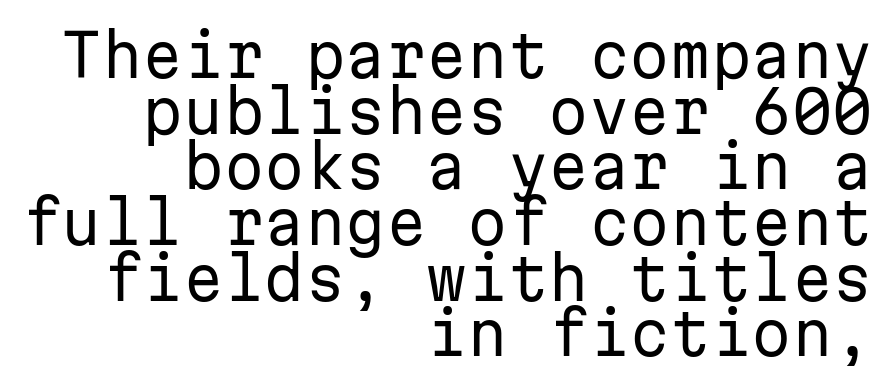
{"serif": "no", "italic": "no", "bold": "no", "weight": "regular", "width": "normal", "stroke_contrast": "low", "x_height": "medium", "monospaced": "yes", "underline": "no", "align": "right", "line_spacing": "tight", "line_spacing_ratio": 0.96, "letter_spacing": "normal", "letter_spacing_em": 0.0, "glyph_px": 58}
